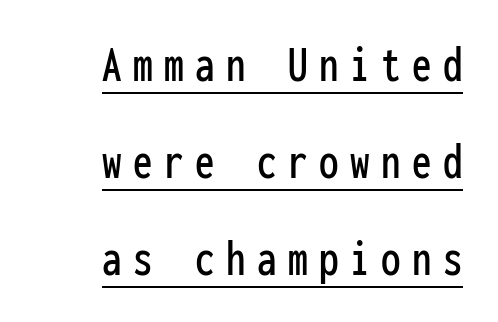
If you drew a ruler down the right edge, every line would touch it. Do the characters align in a grid? Yes, the font is monospaced. Do the letters lean? They stand straight. Are there feet on the stems? There aren't — it's a sans. Underlining? Definitely there.
